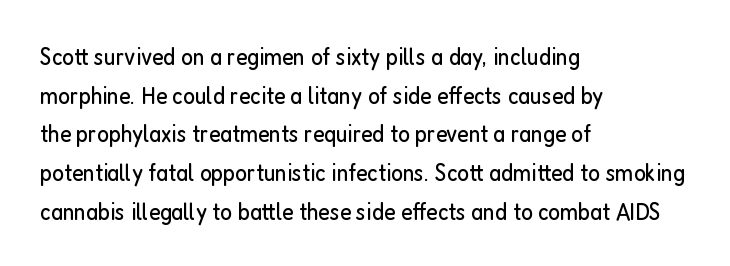
Q: Is the text bold? A: No.
Q: Is the text italic (slanted)? A: No, it is upright.
Q: Is the text underlined? A: No.
Q: How is the paragraph aligned? A: Left-aligned.
Q: Is the spacing between letters normal or unusually wide? A: Normal.
Q: Is the spacing between lines tight, normal or loose? A: Normal.
